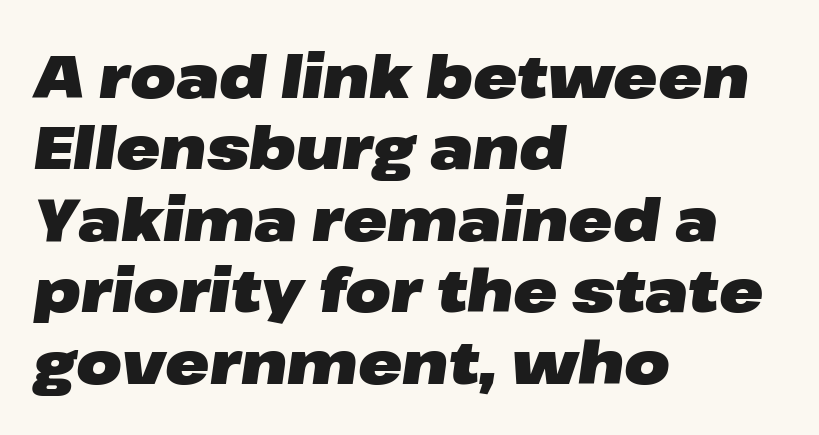
The image shows 59 px heavy, wide type, italic (leaning right); set left-aligned, line spacing 1.21x, normal letter spacing, not underlined; low stroke contrast and a medium x-height.
